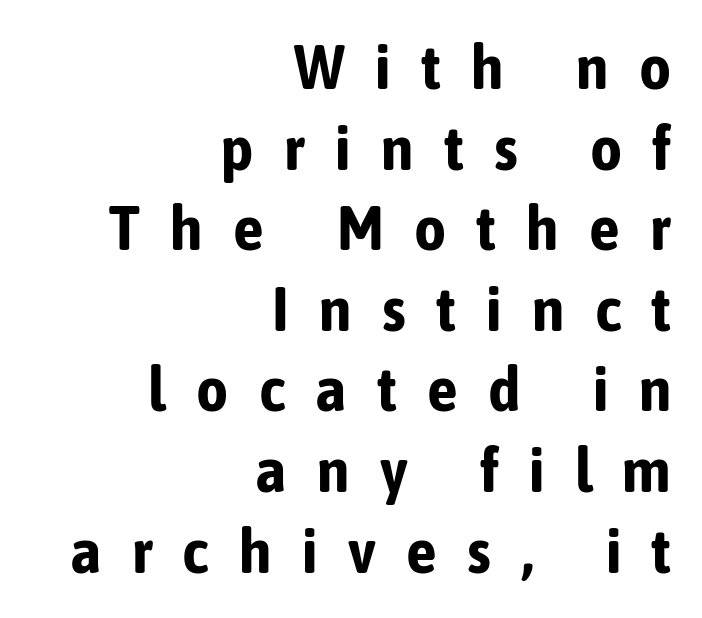
The ragged edge is on the left, which tells us the setting is flush right. Type without underlining. Glyph-to-glyph distance is far greater than everyday printed text. The rendering uses natural spacing where letterforms have individual widths.
